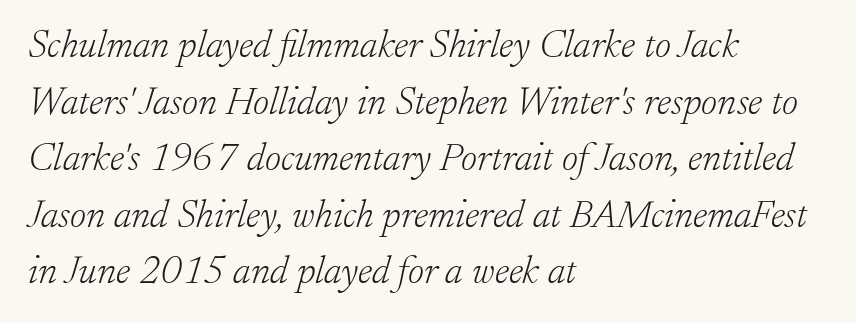
Honestly, there is no underline to notice here at all. In terms of letterspacing, this is plain default setting. This rendering employs a face with finishing strokes, i.e., a serif. The strokes carry an ordinary text weight at most. Is this a fixed-width face? No — the glyphs have proportional, varying widths.
